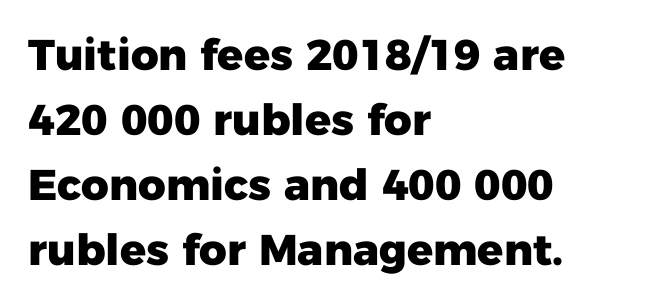
Honestly, the row spacing looks completely unremarkable. Layout note: lines flush left. A roman cut, with each character standing at attention. Compared with an ordinary text face, these strokes are far heavier — a full bold. In terms of letterspacing, this is plain default setting. Do the characters align in a grid? No, the font is proportional.
